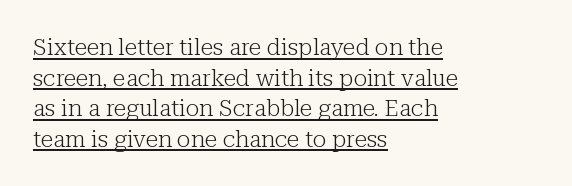
{"italic": "no", "bold": "no", "underline": "yes", "align": "left", "line_spacing": "normal", "line_spacing_ratio": 1.33, "letter_spacing": "normal", "letter_spacing_em": 0.0, "glyph_px": 23}
